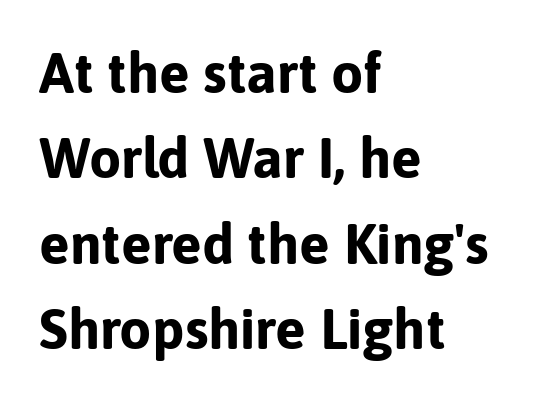
Q: Is the text bold? A: Yes.
Q: Is the text italic (slanted)? A: No, it is upright.
Q: Is the typeface a serif or a sans-serif typeface? A: Sans-serif.
Q: Is the text underlined? A: No.
Q: How is the paragraph aligned? A: Left-aligned.
Q: Is the spacing between letters normal or unusually wide? A: Normal.
Q: Is the spacing between lines tight, normal or loose? A: Normal.
Q: Width (condensed, normal, or wide)? A: Normal.
Q: Stroke contrast? A: Low.
Q: x-height? A: Medium.
Q: Monospaced? A: No.
